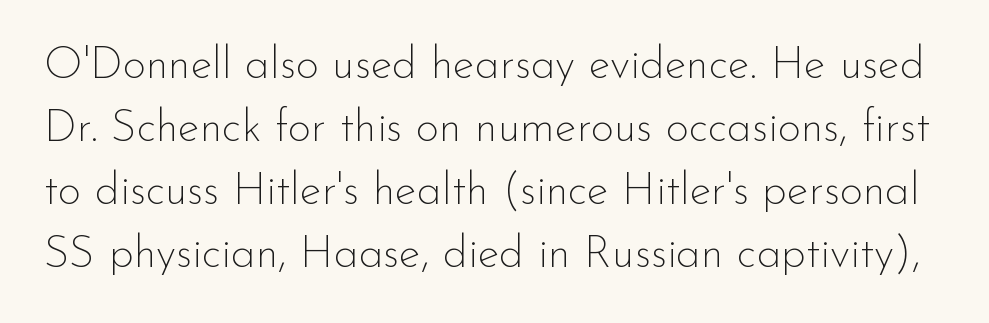
The rendering keeps characters at their native spacing. Does the type have serifs? No, each stem ends abruptly. Looks like regular typesetting: each glyph gets only the width it needs. No italicization has been applied; the sample stays upright. The gap between lines stays unmarked.
